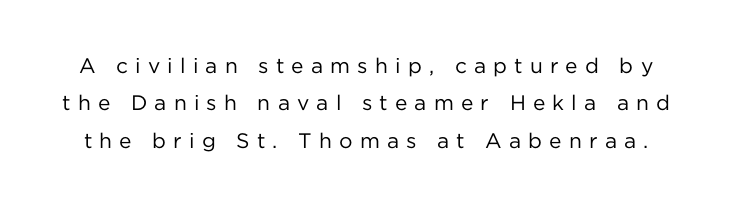
The image shows 21 px text type, upright; set line spacing 1.78x, unusually wide letter spacing (+0.34 em), not underlined.
